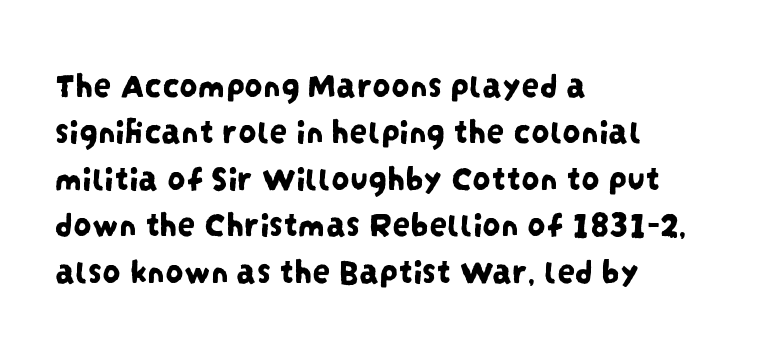
The image shows 36 px condensed sans-serif type; set left-aligned, normal line spacing (1.29x), normal letter spacing, not underlined; low stroke contrast and a large x-height.
